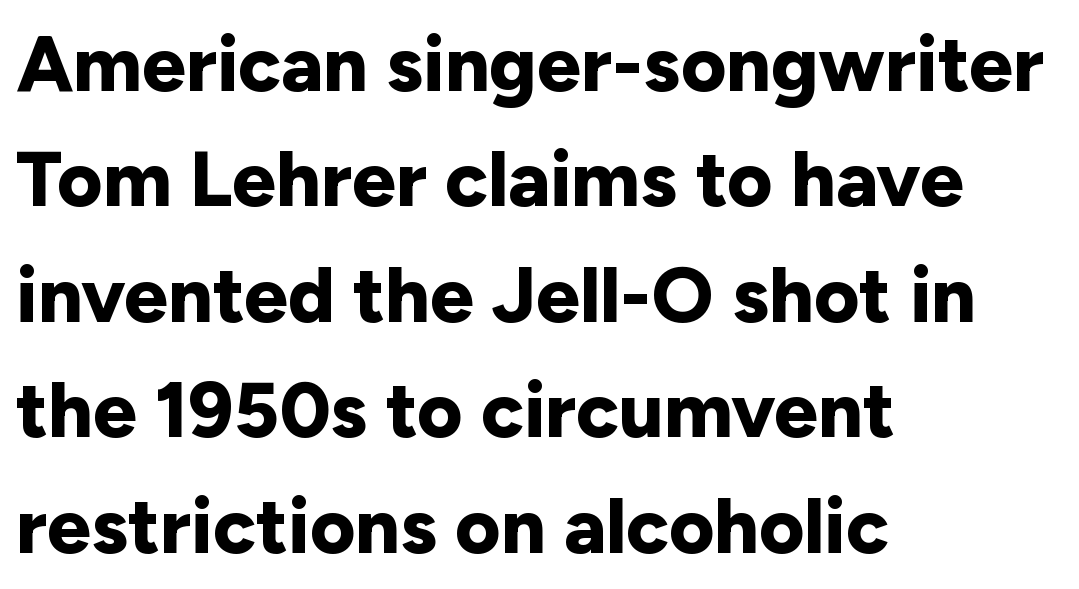
Posture: upright roman. Serif or sans? Sans — the stroke terminals are bare. Stroke thickness is high; the sample reads as a true bold. How are the letters spaced? Ordinarily, with no added tracking. Rule under the text: the space is simply empty. Looks like regular typesetting: each glyph gets only the width it needs.
